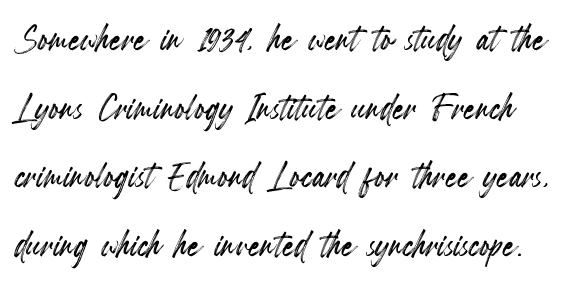
The image shows 46 px condensed type; set normal line spacing (1.49x), normal letter spacing, not underlined; a small x-height.
